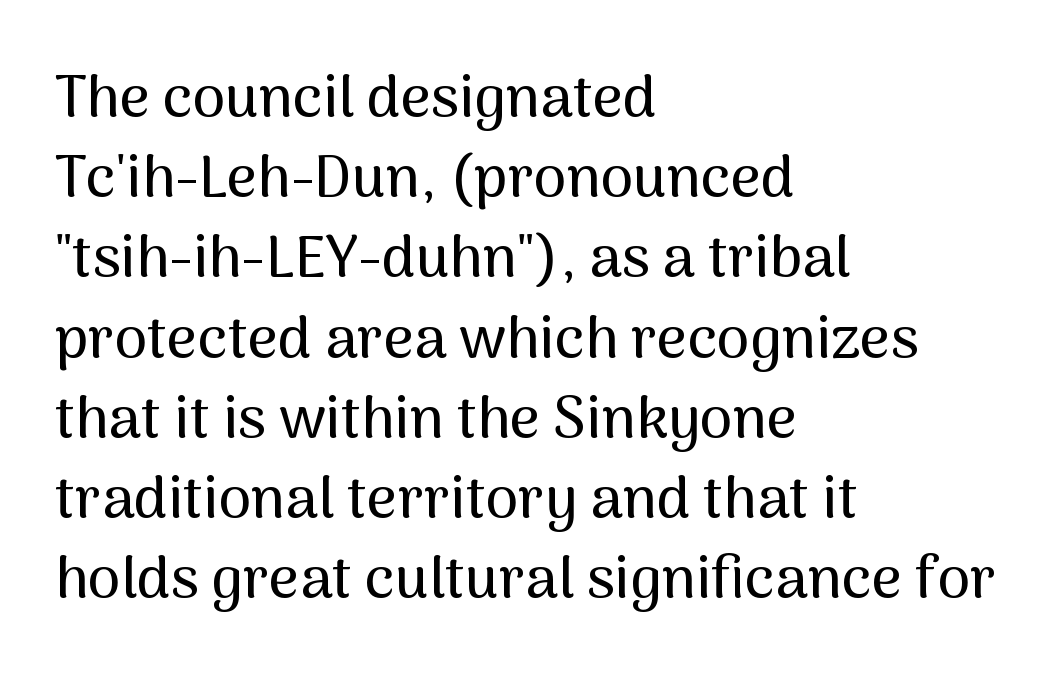
The baseline area is clear. In terms of letterform style, serifs are entirely absent. Quick note: interline space is typical. Between one letter and the next there's only the usual sliver of space.
